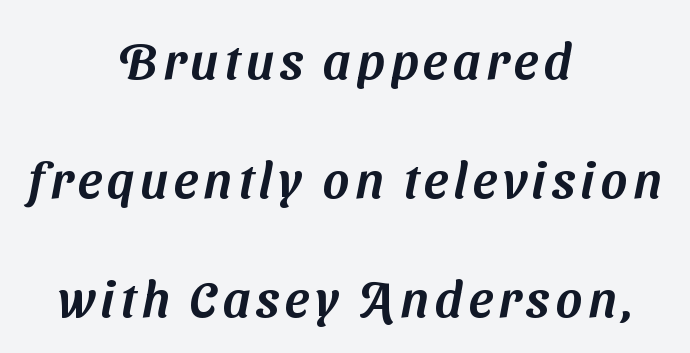
{"serif": "no", "width": "normal", "stroke_contrast": "medium", "x_height": "medium", "monospaced": "no", "underline": "no", "align": "center", "line_spacing": "loose", "line_spacing_ratio": 2.33, "glyph_px": 51}
